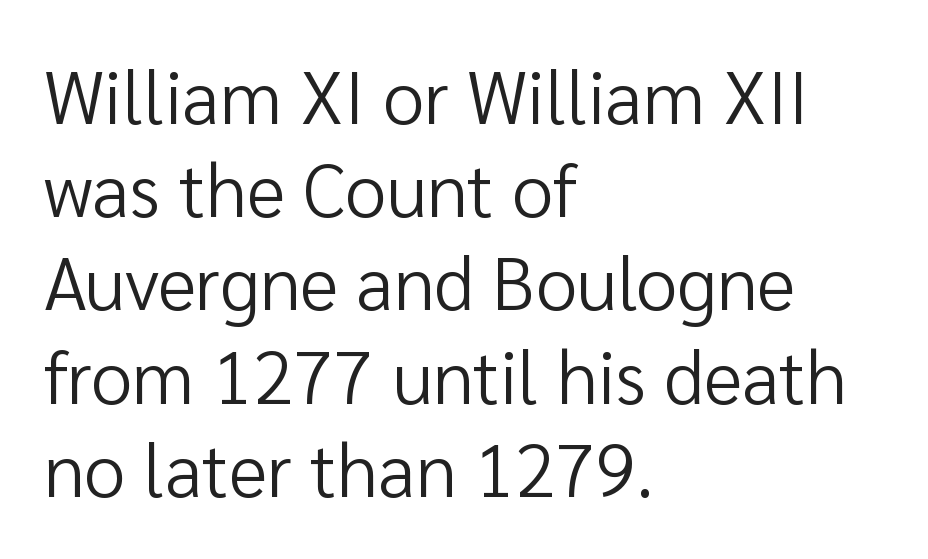
The image shows 74 px regular-weight sans-serif type, upright; set left-aligned, normal line spacing (1.26x), normal letter spacing, not underlined; low stroke contrast and a medium x-height.
